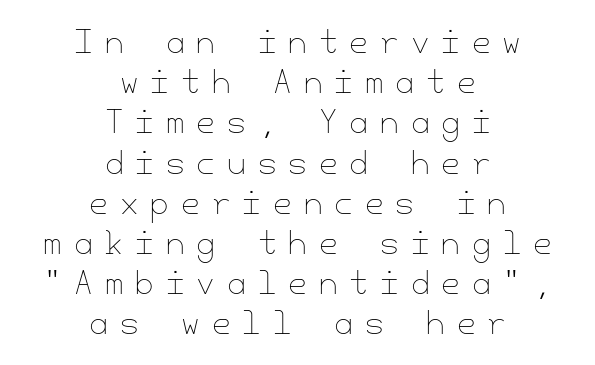
Q: Is the text bold? A: No.
Q: Is the text italic (slanted)? A: No, it is upright.
Q: Is the text underlined? A: No.
Q: How is the paragraph aligned? A: Centered.
Q: Is the spacing between letters normal or unusually wide? A: Unusually wide.
Q: Is the spacing between lines tight, normal or loose? A: Normal.
Q: Width (condensed, normal, or wide)? A: Normal.
Q: Stroke contrast? A: Low.
Q: x-height? A: Small.
